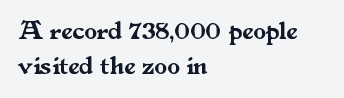
The image shows 26 px text type, upright; set left-aligned, normal line spacing (1.34x), normal letter spacing, not underlined.
